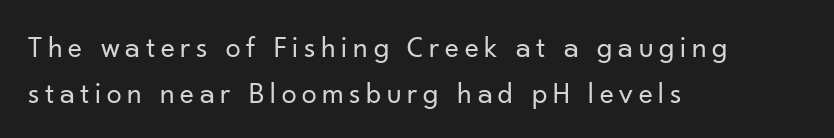
The image shows 30 px regular-weight sans-serif type, upright; set left-aligned, normal line spacing (1.52x), not underlined; low stroke contrast and a small x-height.
